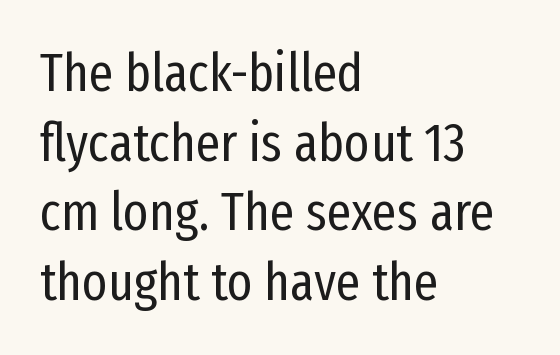
The foot of each line stays bare and open. The typesetter chose a ragged-right arrangement here. Unlike italic type, these characters show no tilt at all. The font sits on the lighter half of the weight spectrum, regular included. Is this a fixed-width face? No — the glyphs have proportional, varying widths.
